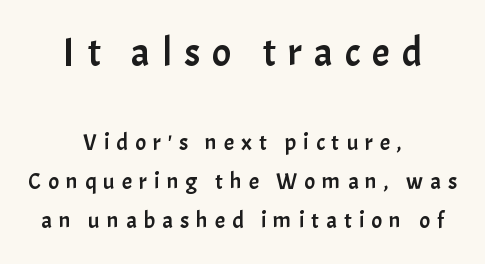
Posture: straight, roman, zero tilt. Check the space under the baseline: it is left empty. A typesetter would call this proportional, since set widths differ per character. Whoever set this made the first block the dominant, larger element. Summary of vertical rhythm: regular, with standard interline spacing.
